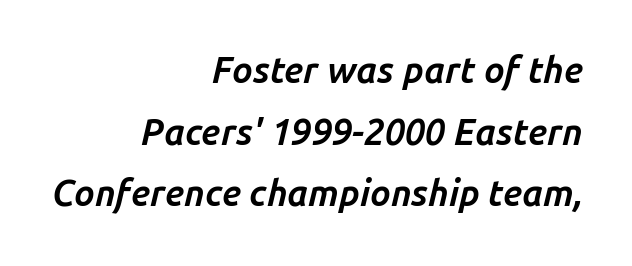
Q: Is the text bold? A: Yes.
Q: Is the text italic (slanted)? A: Yes, it leans right by about 14 degrees.
Q: Is the text underlined? A: No.
Q: How is the paragraph aligned? A: Right-aligned.
Q: Is the spacing between letters normal or unusually wide? A: Normal.
Q: Width (condensed, normal, or wide)? A: Normal.
Q: Stroke contrast? A: Low.
Q: x-height? A: Medium.
Q: Monospaced? A: No.
